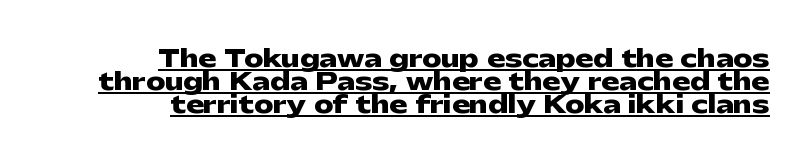
{"italic": "no", "bold": "yes", "underline": "yes", "align": "right", "line_spacing": "tight", "line_spacing_ratio": 0.96, "letter_spacing": "normal", "letter_spacing_em": 0.0, "glyph_px": 24}
